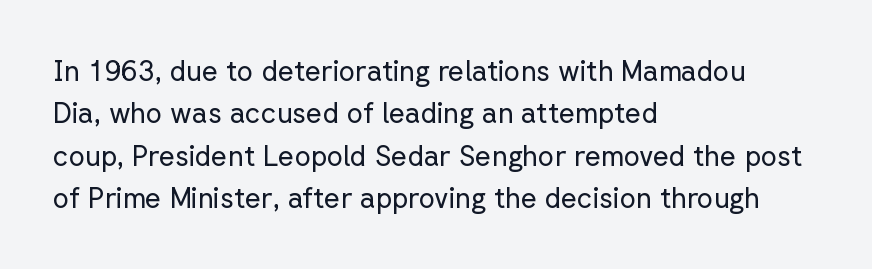
Alignment: flush left. Beneath every word, the page is bare. Successive baselines arrive at the customary interval. The rendering keeps characters at their native spacing. The glyphs in this specimen are sans serif. Note the varied advance widths — an 'i' is clearly narrower than an 'm'.
